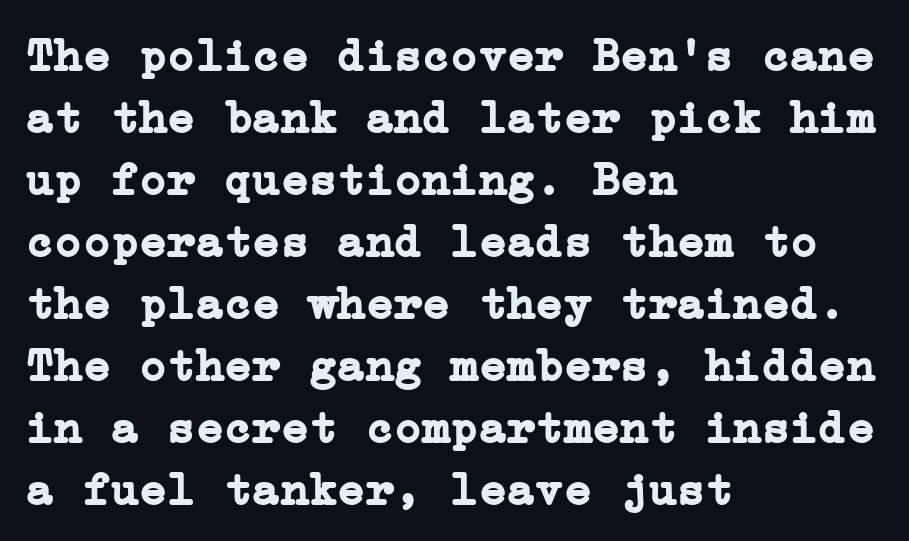
No italicization has been applied; the sample stays upright. Has an underline been added? It has not. Does the weight exceed regular? Yes, all the way to bold. Note: serifs present on the glyphs. Typeset ragged right — the left edge is the straight one.
